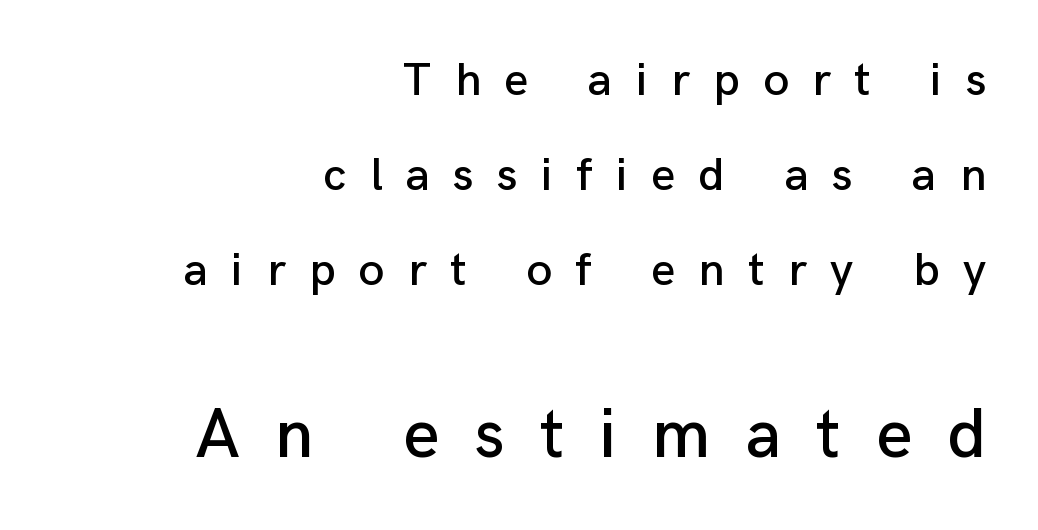
The horizontal fit of the characters is loose and conspicuously gappy. The characters display no serif detailing; their extremities are plain. A flush-right, rag-left setting is used for this passage. Italic? Not at all — the glyphs are vertical. This sample trades compactness for vertical openness between lines. Quick note: underline off.
